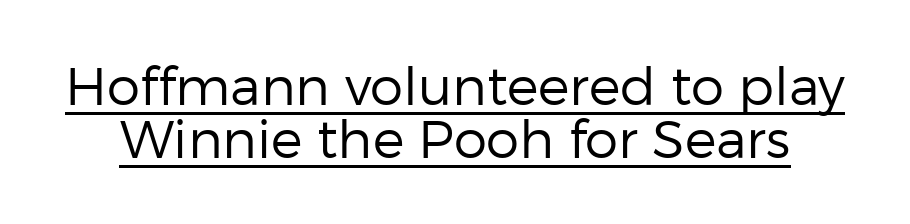
The image shows 53 px regular-weight sans-serif type, upright; set tight line spacing (1.0x), normal letter spacing, underlined; low stroke contrast and a medium x-height.
